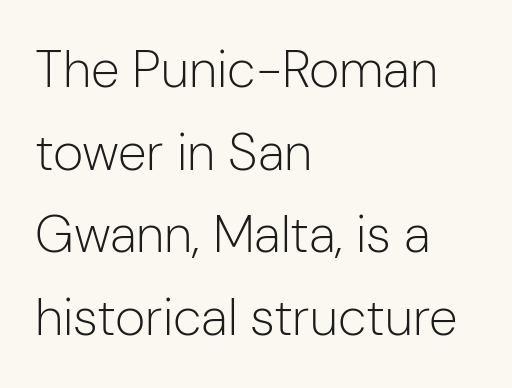
The image shows 52 px light sans-serif type, upright; set left-aligned, normal line spacing (1.59x), normal letter spacing, not underlined; low stroke contrast and a medium x-height.
